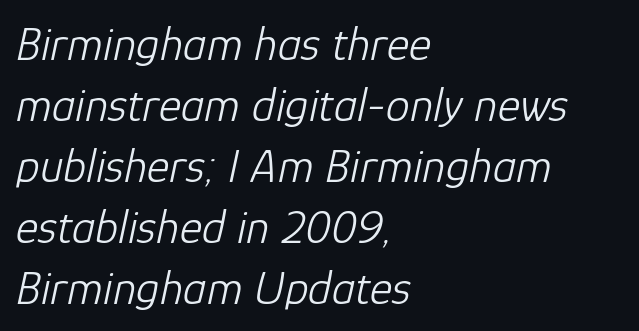
The image shows 48 px light type, italic (leaning right); set left-aligned, normal line spacing (1.27x), normal letter spacing, not underlined; low stroke contrast and a medium x-height.
